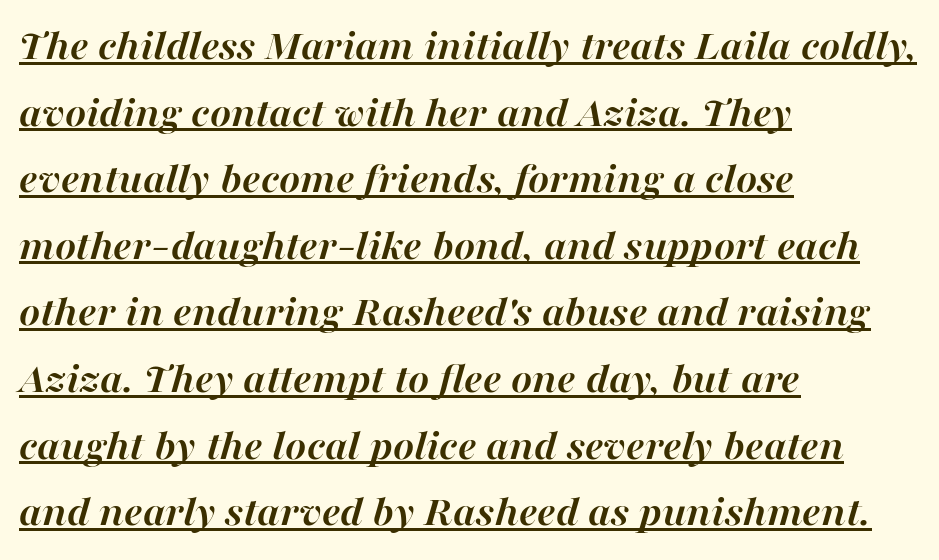
{"italic": "yes", "lean": "right", "slant_degrees": 16, "bold": "yes", "weight": "semibold", "width": "normal", "stroke_contrast": "high", "x_height": "medium", "monospaced": "no", "underline": "yes", "align": "left", "line_spacing": "normal", "line_spacing_ratio": 1.48, "letter_spacing": "normal", "letter_spacing_em": 0.0, "glyph_px": 45}
